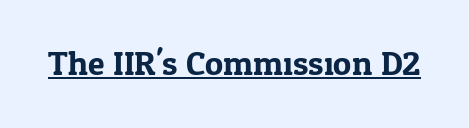
Q: Is the text italic (slanted)? A: No, it is upright.
Q: Is the typeface a serif or a sans-serif typeface? A: Serif.
Q: Is the text underlined? A: Yes.
Q: Is the spacing between letters normal or unusually wide? A: Normal.
Q: Width (condensed, normal, or wide)? A: Normal.
Q: Stroke contrast? A: Low.
Q: x-height? A: Medium.
Q: Monospaced? A: No.
